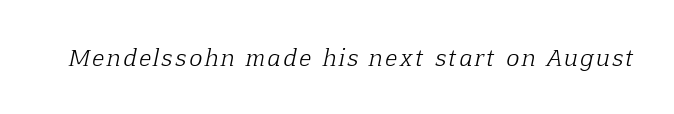
The image shows 22 px text type, italic (leaning right); set not underlined.
